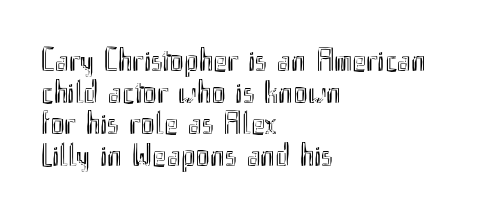
{"italic": "no", "width": "condensed", "x_height": "small", "monospaced": "no", "underline": "no", "align": "left", "line_spacing": "tight", "line_spacing_ratio": 0.96, "letter_spacing": "normal", "letter_spacing_em": 0.0, "glyph_px": 33}
